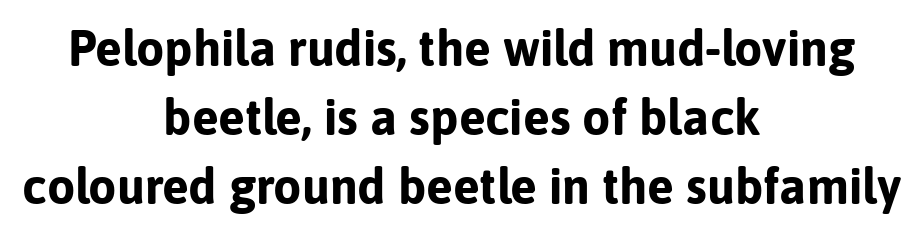
Q: Is the text bold? A: Yes.
Q: Is the text italic (slanted)? A: No, it is upright.
Q: Is the typeface a serif or a sans-serif typeface? A: Sans-serif.
Q: Is the text underlined? A: No.
Q: How is the paragraph aligned? A: Centered.
Q: Is the spacing between letters normal or unusually wide? A: Normal.
Q: Is the spacing between lines tight, normal or loose? A: Normal.
Q: Width (condensed, normal, or wide)? A: Normal.
Q: Stroke contrast? A: Low.
Q: x-height? A: Medium.
Q: Monospaced? A: No.
